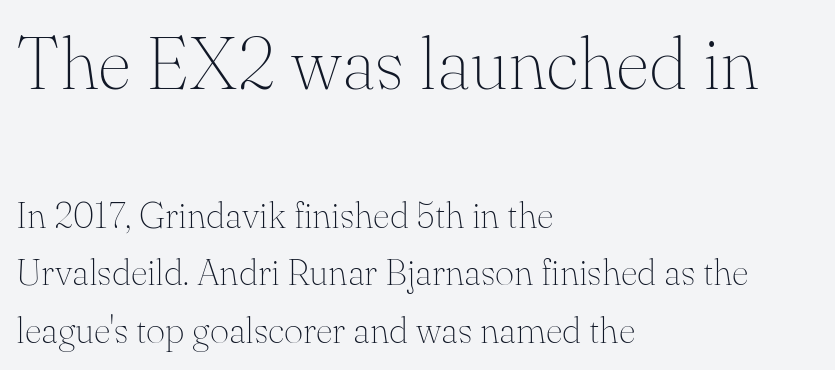
Q: Is the text bold? A: No.
Q: Is the text italic (slanted)? A: No, it is upright.
Q: Is the typeface a serif or a sans-serif typeface? A: Serif.
Q: Is the text underlined? A: No.
Q: How is the paragraph aligned? A: Left-aligned.
Q: Is the spacing between letters normal or unusually wide? A: Normal.
Q: Is the spacing between lines tight, normal or loose? A: Normal.
Q: Which block of text is set in a larger size, the first (top) or the second (bottom)? A: The first (top) one.
Q: Width (condensed, normal, or wide)? A: Normal.
Q: Stroke contrast? A: Medium.
Q: x-height? A: Small.
Q: Monospaced? A: No.
